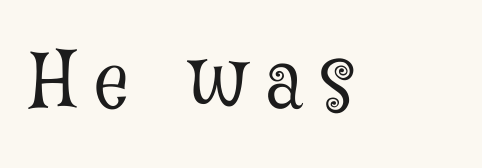
{"serif": "yes", "italic": "no", "bold": "no", "weight": "light", "width": "condensed", "stroke_contrast": "low", "x_height": "medium", "monospaced": "no", "underline": "no", "letter_spacing": "wide", "letter_spacing_em": 0.23, "glyph_px": 77}
